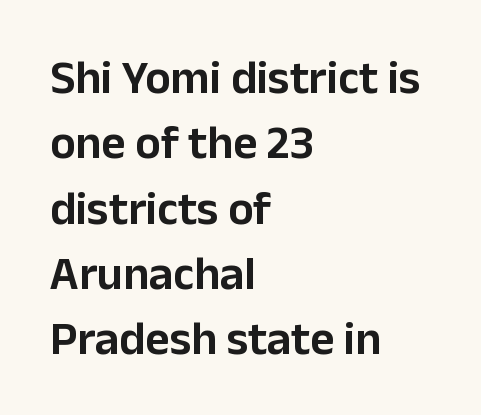
{"serif": "no", "italic": "no", "width": "normal", "stroke_contrast": "low", "x_height": "medium", "monospaced": "no", "underline": "no", "align": "left", "line_spacing": "normal", "line_spacing_ratio": 1.39, "letter_spacing": "normal", "letter_spacing_em": 0.0, "glyph_px": 47}
